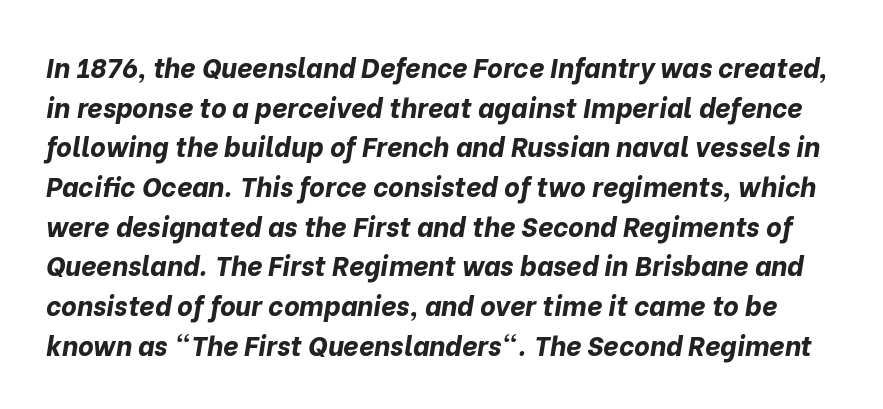
The image shows 27 px bold type, italic (leaning right); set normal line spacing (1.47x), normal letter spacing, not underlined.
